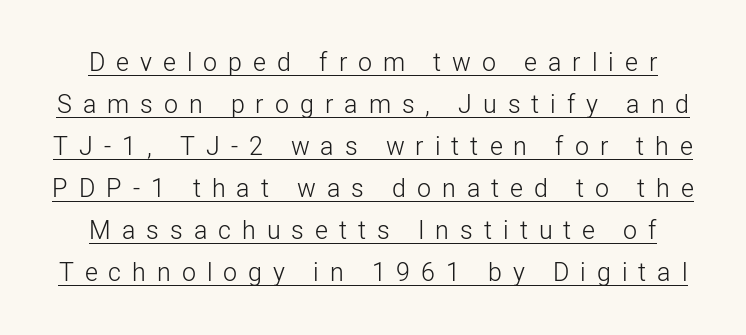
These characters rest on top of a visible drawn line. Style check: upright. The cut favours lightness, reaching ordinary text weight at its darkest. In terms of letterspacing, this is a distinctly airy, spread setting.
